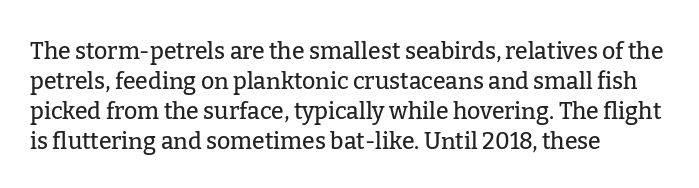
{"italic": "no", "underline": "no", "align": "left", "line_spacing": "normal", "line_spacing_ratio": 1.3, "letter_spacing": "normal", "letter_spacing_em": 0.0, "glyph_px": 23}
